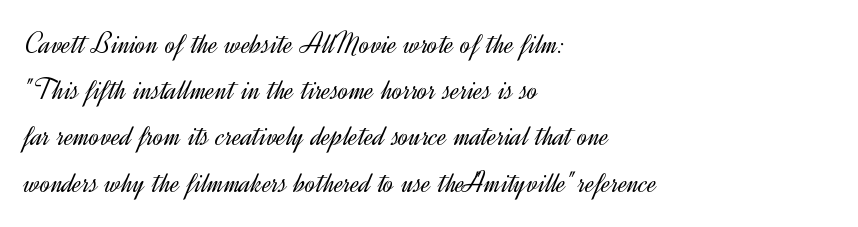
The image shows 31 px light sans-serif type; set left-aligned, normal line spacing (1.49x), normal letter spacing, not underlined; a small x-height.
